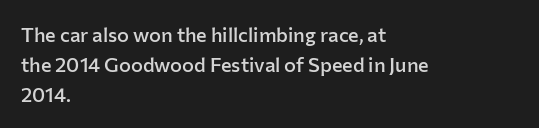
{"italic": "no", "bold": "semi", "underline": "no", "align": "left", "line_spacing": "normal", "line_spacing_ratio": 1.49, "letter_spacing": "normal", "letter_spacing_em": 0.0, "glyph_px": 20}
